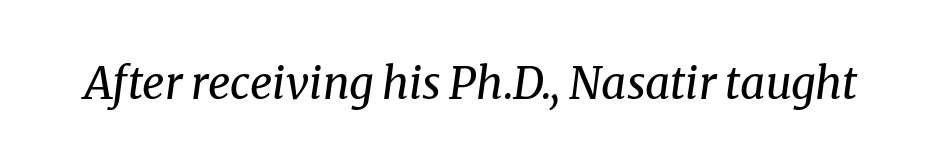
The image shows 44 px regular-weight serif type, italic (leaning right); set normal letter spacing, not underlined; medium stroke contrast and a medium x-height.
